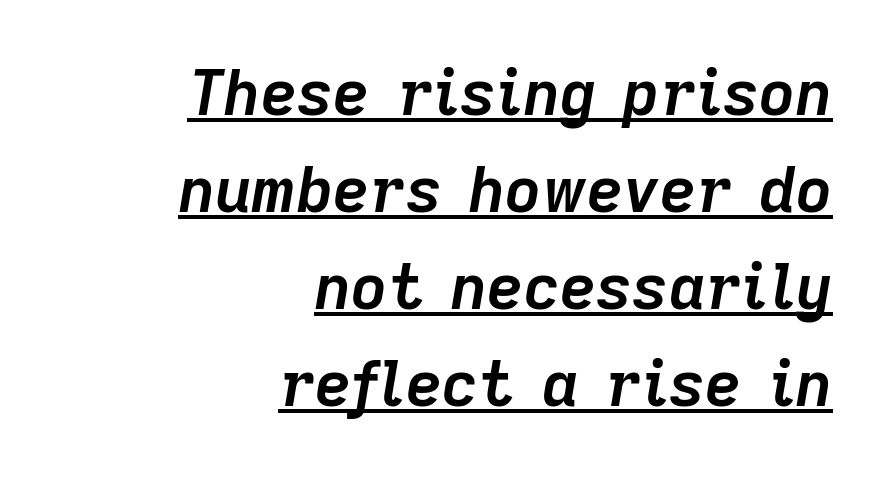
Does the leading feel generous? No, just average. These words are printed bold, with thick strokes throughout. Posture: slanted. These lines stack with their right ends in a neat column.
